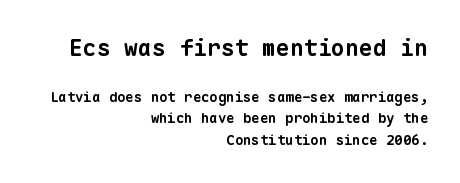
{"bold": "yes", "underline": "no", "align": "right", "line_spacing": "normal", "line_spacing_ratio": 1.57, "letter_spacing": "normal", "letter_spacing_em": 0.0, "larger_block": "first", "size_ratio": 1.64, "glyph_px": 23}
